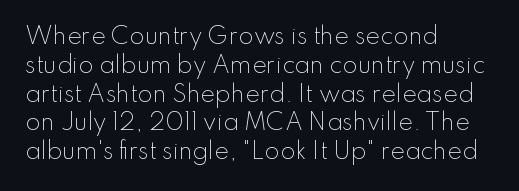
{"italic": "no", "bold": "no", "underline": "no", "align": "left", "line_spacing": "normal", "line_spacing_ratio": 1.31, "letter_spacing": "normal", "letter_spacing_em": 0.0, "glyph_px": 22}
